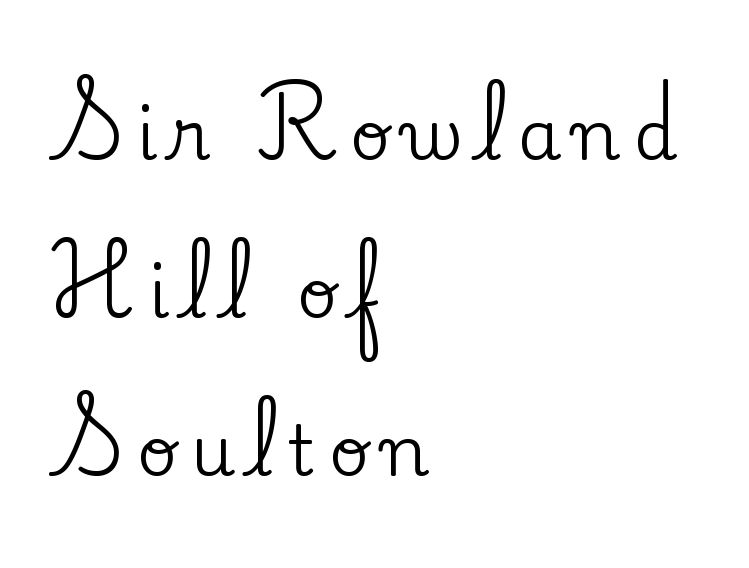
{"serif": "yes", "italic": "no", "width": "normal", "stroke_contrast": "low", "x_height": "small", "monospaced": "no", "underline": "no", "align": "left", "line_spacing": "loose", "line_spacing_ratio": 2.26, "glyph_px": 70}
